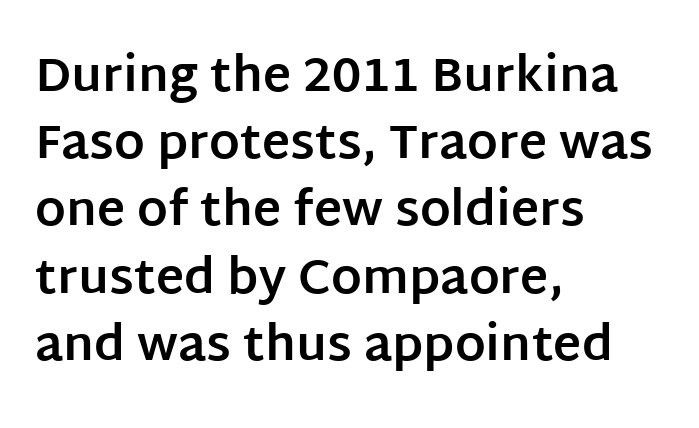
Q: Is the text bold? A: Yes.
Q: Is the text italic (slanted)? A: No, it is upright.
Q: Is the typeface a serif or a sans-serif typeface? A: Sans-serif.
Q: Is the text underlined? A: No.
Q: How is the paragraph aligned? A: Left-aligned.
Q: Is the spacing between letters normal or unusually wide? A: Normal.
Q: Is the spacing between lines tight, normal or loose? A: Normal.
Q: Width (condensed, normal, or wide)? A: Normal.
Q: Stroke contrast? A: Low.
Q: x-height? A: Large.
Q: Monospaced? A: No.
